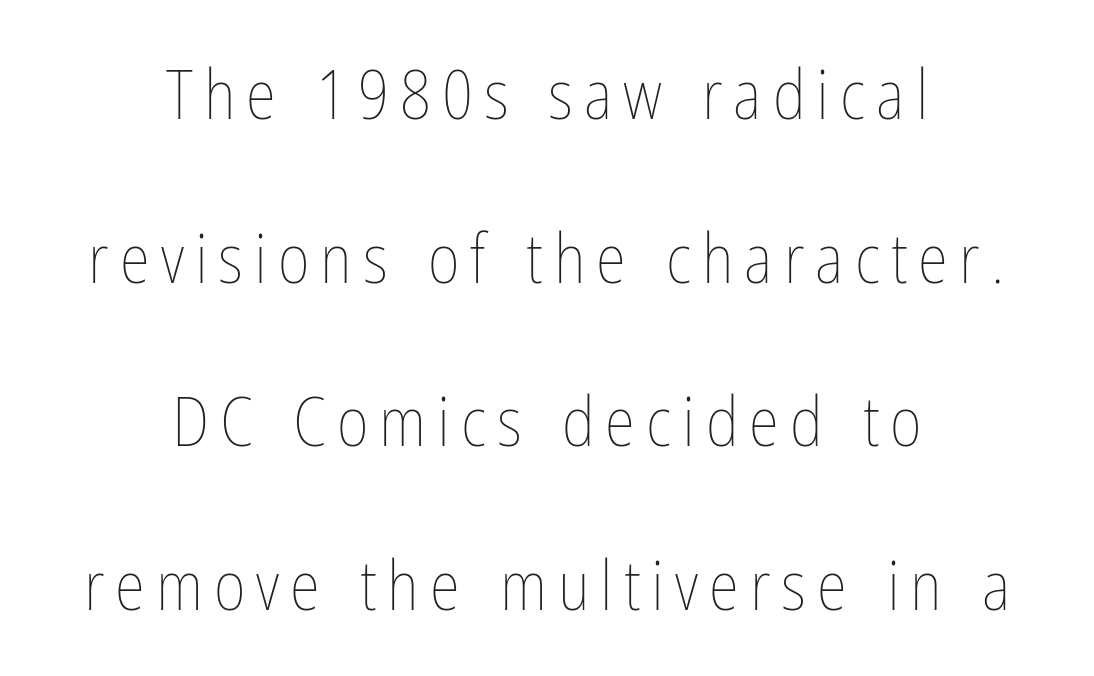
The image shows 69 px thin, condensed type, upright; set centered, loose line spacing (2.37x), not underlined; low stroke contrast and a medium x-height.
